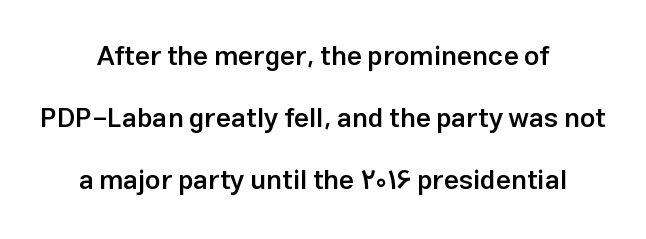
{"italic": "no", "bold": "semi", "underline": "no", "align": "center", "line_spacing": "loose", "line_spacing_ratio": 2.3, "letter_spacing": "normal", "letter_spacing_em": 0.0, "glyph_px": 27}
